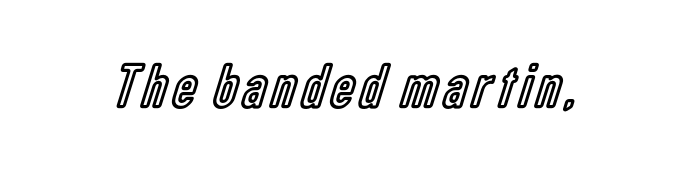
Plain, unruled lines of type. A typesetter would call this proportional, since set widths differ per character.
